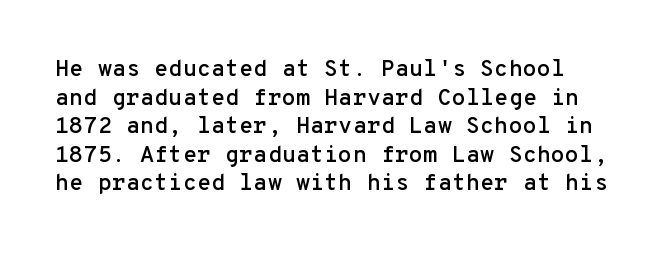
No extra tracking has been applied to these lines. The string is rendered with underlining switched off. If you drew a line through each stem, it would be perfectly vertical.
